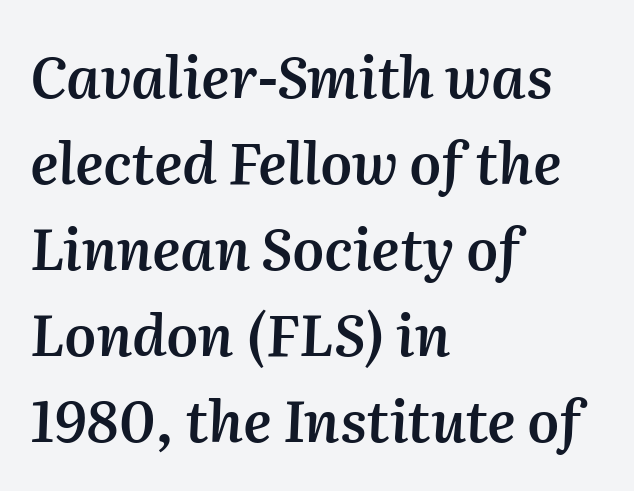
The image shows 57 px semibold type, italic (leaning right); set left-aligned, normal line spacing (1.51x), normal letter spacing, not underlined; medium stroke contrast and a medium x-height.
